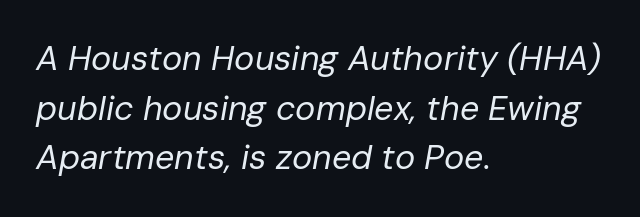
The image shows 34 px regular-weight type, italic (leaning right); set left-aligned, normal line spacing (1.46x), normal letter spacing, not underlined; low stroke contrast and a medium x-height.
